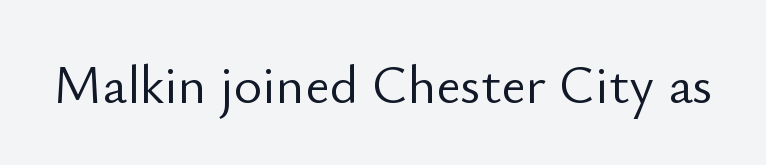
The image shows 54 px light sans-serif type, upright; set normal letter spacing, not underlined; low stroke contrast and a small x-height.
